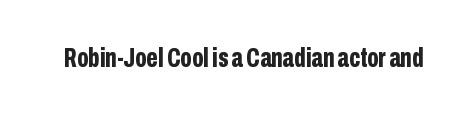
The image shows 27 px bold type, upright; set normal letter spacing, not underlined.
